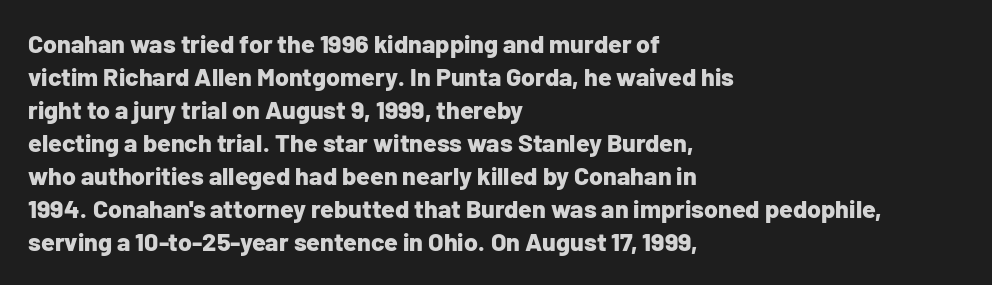
A full-strength bold gives these letters their thick strokes. The gaps between neighbouring characters are ordinary and unremarkable. The lines sit at an ordinary, default distance from one another. Descender tails drop into unmarked territory.
